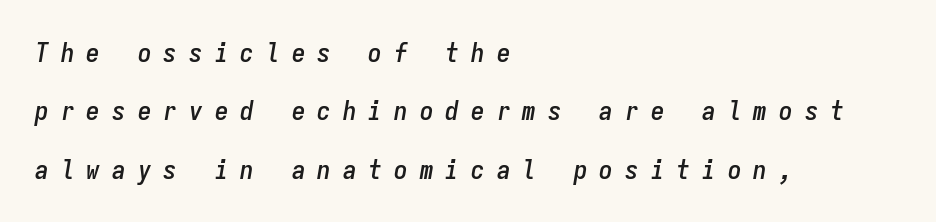
{"italic": "yes", "lean": "right", "slant_degrees": 9, "underline": "no", "align": "left", "line_spacing": "loose", "line_spacing_ratio": 2.16, "letter_spacing": "wide", "letter_spacing_em": 0.45, "glyph_px": 27}
